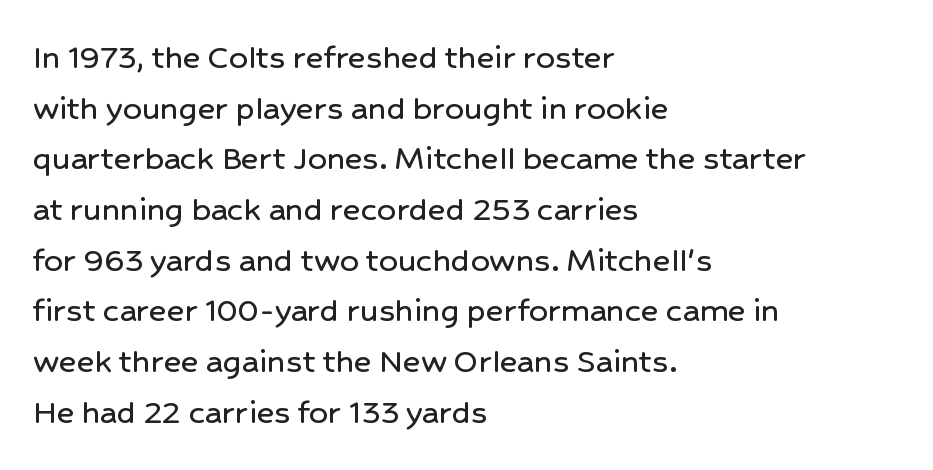
Q: Is the text italic (slanted)? A: No, it is upright.
Q: Is the typeface a serif or a sans-serif typeface? A: Sans-serif.
Q: Is the text underlined? A: No.
Q: How is the paragraph aligned? A: Left-aligned.
Q: Is the spacing between letters normal or unusually wide? A: Normal.
Q: Is the spacing between lines tight, normal or loose? A: Normal.
Q: Width (condensed, normal, or wide)? A: Normal.
Q: Stroke contrast? A: Low.
Q: x-height? A: Medium.
Q: Monospaced? A: No.
